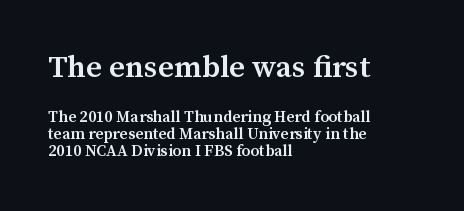
{"serif": "yes", "italic": "no", "bold": "semi", "weight": "semibold", "width": "normal", "stroke_contrast": "medium", "x_height": "medium", "monospaced": "no", "underline": "no", "align": "left", "line_spacing": "tight", "line_spacing_ratio": 1.09, "letter_spacing": "normal", "letter_spacing_em": 0.0, "larger_block": "first", "size_ratio": 1.94, "glyph_px": 31}
